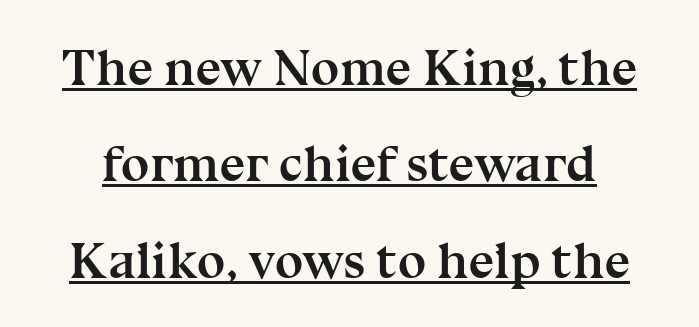
Q: Is the text bold? A: Yes.
Q: Is the text italic (slanted)? A: No, it is upright.
Q: Is the typeface a serif or a sans-serif typeface? A: Serif.
Q: Is the text underlined? A: Yes.
Q: Is the spacing between letters normal or unusually wide? A: Normal.
Q: Width (condensed, normal, or wide)? A: Normal.
Q: Stroke contrast? A: Medium.
Q: x-height? A: Medium.
Q: Monospaced? A: No.
